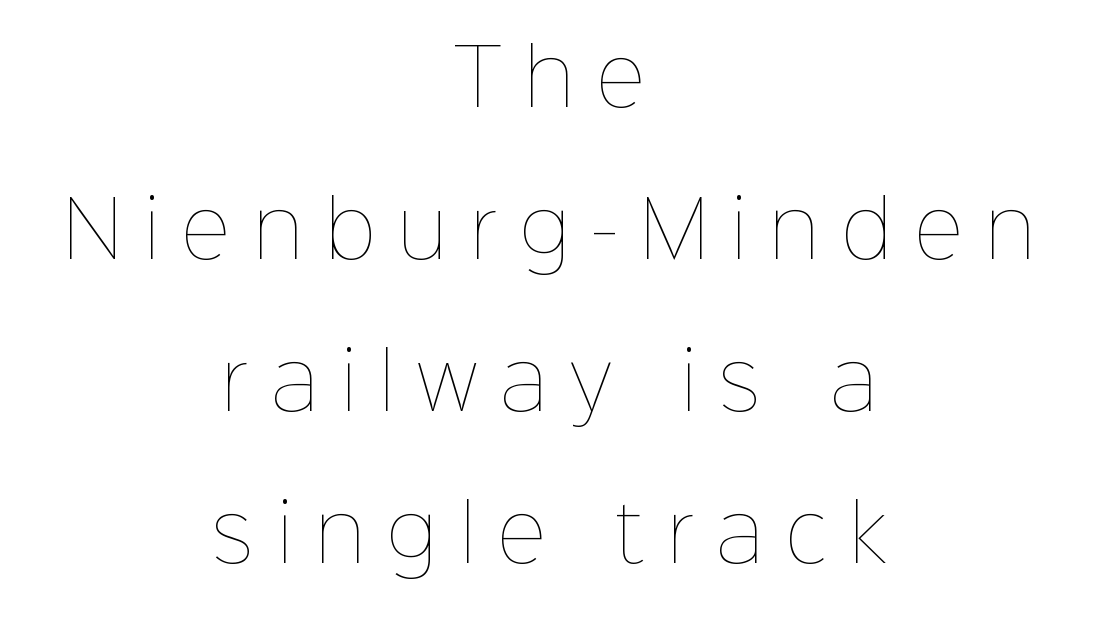
{"italic": "no", "bold": "no", "weight": "thin", "width": "normal", "stroke_contrast": "low", "x_height": "medium", "monospaced": "no", "underline": "no", "align": "center", "line_spacing": "loose", "line_spacing_ratio": 2.0, "letter_spacing": "wide", "letter_spacing_em": 0.3, "glyph_px": 76}
